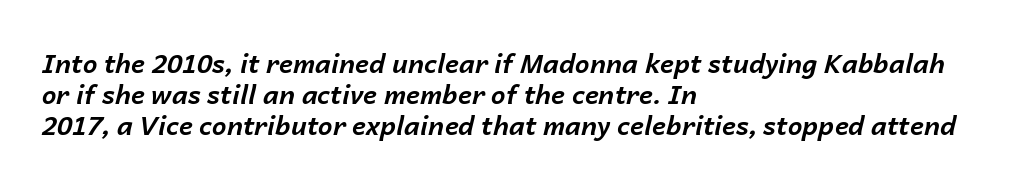
Q: Is the text bold? A: Yes.
Q: Is the text italic (slanted)? A: Yes, it leans right by about 14 degrees.
Q: Is the text underlined? A: No.
Q: How is the paragraph aligned? A: Left-aligned.
Q: Is the spacing between letters normal or unusually wide? A: Normal.
